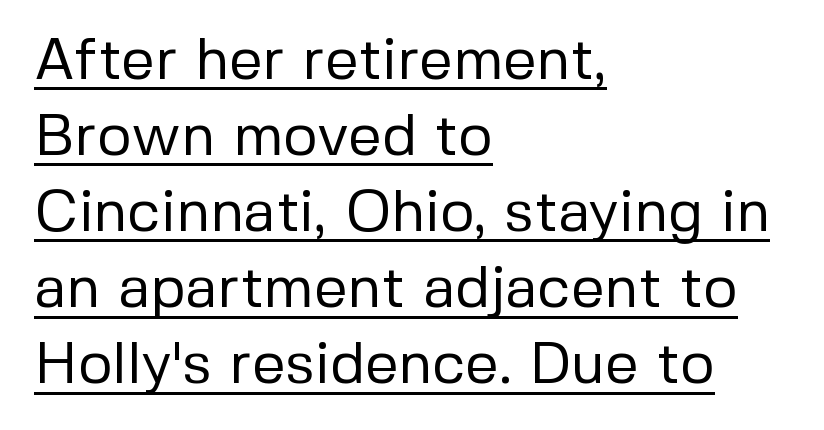
Note the varied advance widths — an 'i' is clearly narrower than an 'm'. Evenly set lines give the paragraph a standard silhouette. This rendering features underlined lettering. Is the type heavy? It reads as light-to-regular instead. All the whitespace from short lines collects on the right.
